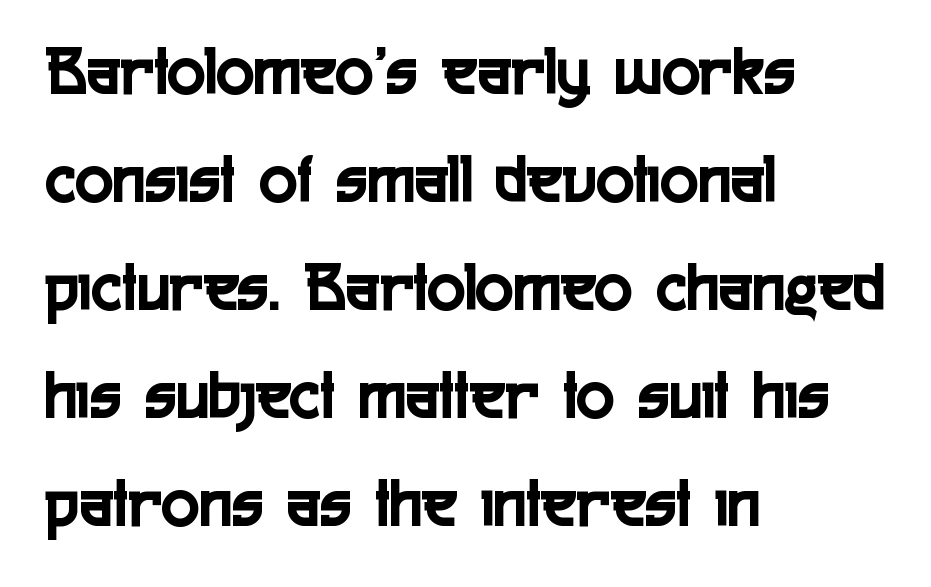
A typesetter would call this proportional, since set widths differ per character. Decoration check: the copy has no underline. The letters sit at their default tracking, neither squeezed nor spread. The axis of the letterforms is exactly vertical. The designer left line spacing at the default. Type style note: lacks serifs.
